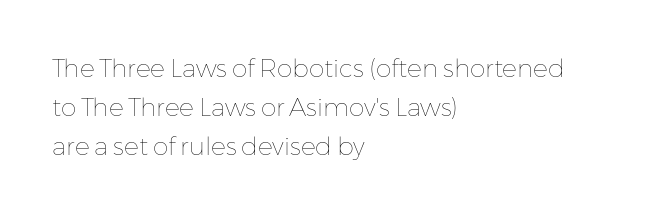
{"italic": "no", "bold": "no", "underline": "no", "align": "left", "line_spacing": "normal", "line_spacing_ratio": 1.57, "letter_spacing": "normal", "letter_spacing_em": 0.0, "glyph_px": 25}
